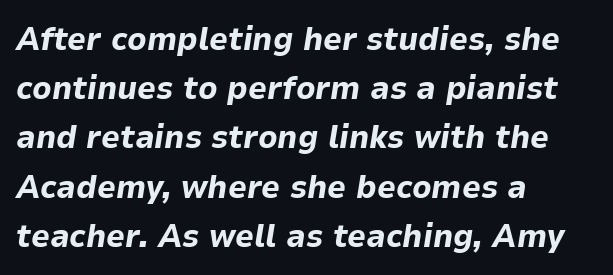
The passage is arranged the way most books set body copy — flush left. This sample uses an oblique cut, with every glyph tilted off the vertical. Thick stems and heavy bowls — unmistakably bold. Unmarked baselines from the first word to the last. Does the leading feel generous? No, just average.
